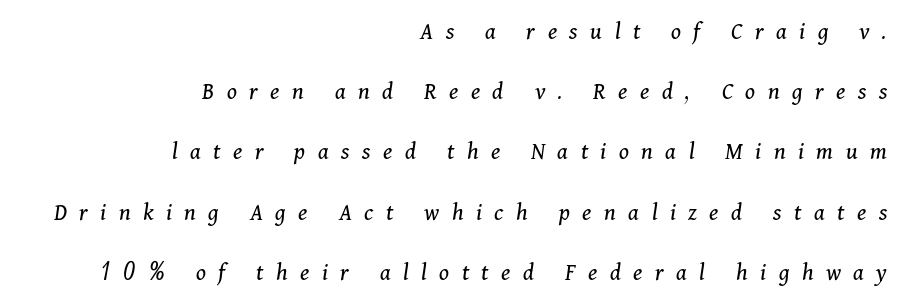
{"italic": "yes", "lean": "right", "slant_degrees": 11, "bold": "no", "underline": "no", "align": "right", "line_spacing": "loose", "line_spacing_ratio": 2.41, "letter_spacing": "wide", "letter_spacing_em": 0.5, "glyph_px": 25}
